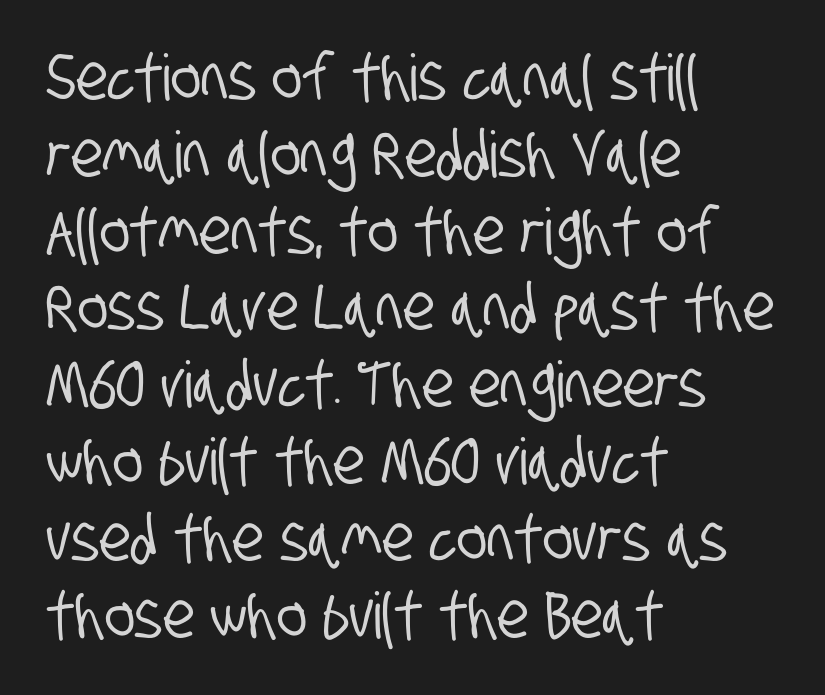
The image shows 64 px condensed sans-serif type; set left-aligned, line spacing 1.2x, normal letter spacing, not underlined; low stroke contrast and a large x-height.
